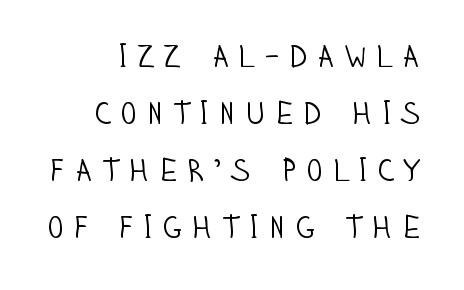
The image shows 31 px light, condensed sans-serif type, upright; set line spacing 1.84x, unusually wide letter spacing (+0.27 em), not underlined; low stroke contrast and a large x-height.
